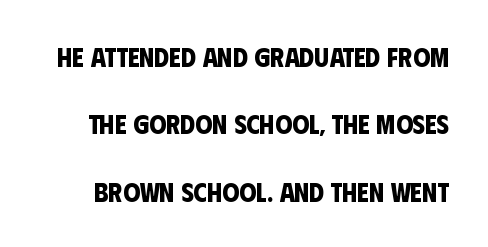
Check the space under the baseline: it is left empty. Nobody touched the tracking dial on this one. Does the weight exceed regular? Yes, all the way to bold. Successive baselines arrive slowly, with a big drop between each.
